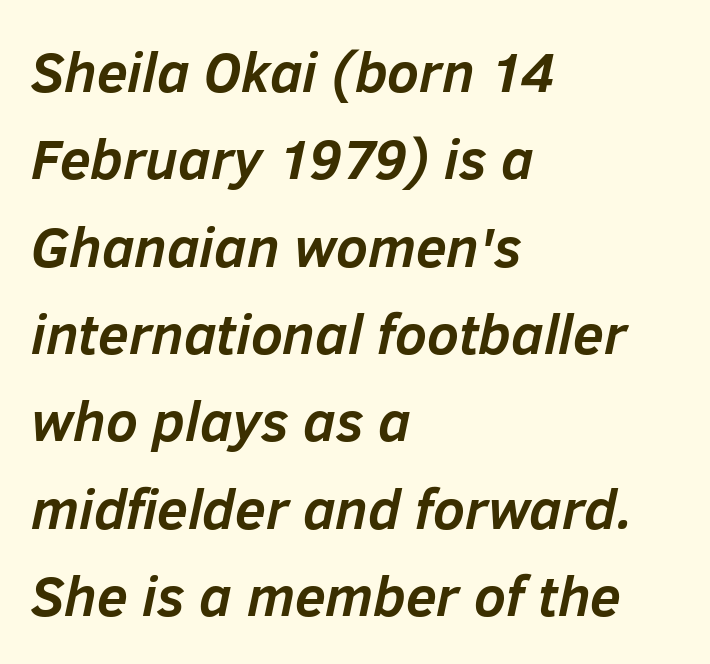
Q: Is the text bold? A: Yes.
Q: Is the text italic (slanted)? A: Yes, it leans right by about 12 degrees.
Q: Is the text underlined? A: No.
Q: How is the paragraph aligned? A: Left-aligned.
Q: Is the spacing between letters normal or unusually wide? A: Normal.
Q: Is the spacing between lines tight, normal or loose? A: Normal.
Q: Width (condensed, normal, or wide)? A: Normal.
Q: Stroke contrast? A: Low.
Q: x-height? A: Medium.
Q: Monospaced? A: No.
